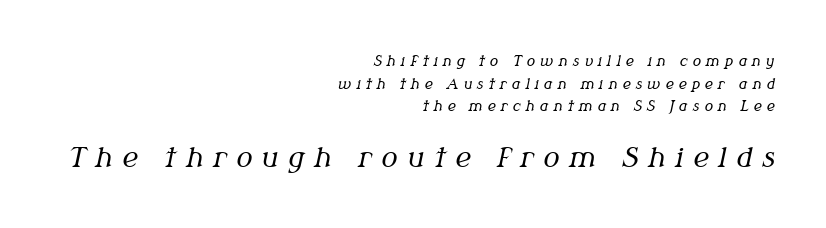
{"italic": "yes", "lean": "right", "slant_degrees": 12, "bold": "no", "underline": "no", "align": "right", "line_spacing": "normal", "line_spacing_ratio": 1.61, "letter_spacing": "wide", "letter_spacing_em": 0.36, "larger_block": "second", "size_ratio": 1.93, "glyph_px": 27}
